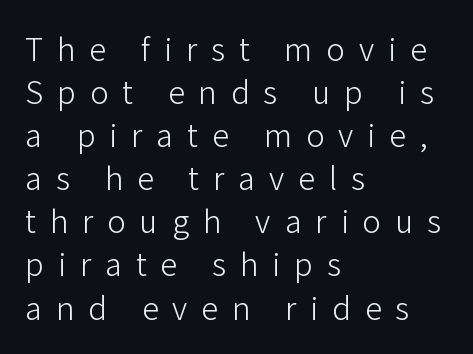
Only glyphs here, with clear space below each row. Each word looks stretched out because of the extra space between its letters. Interline gaps are of average width in this sample. Nope, not italic — everything's standing straight. You could not count columns in this text — the font is proportionally spaced. Is this a heavy cut? Hardly; it is regular or lighter.
